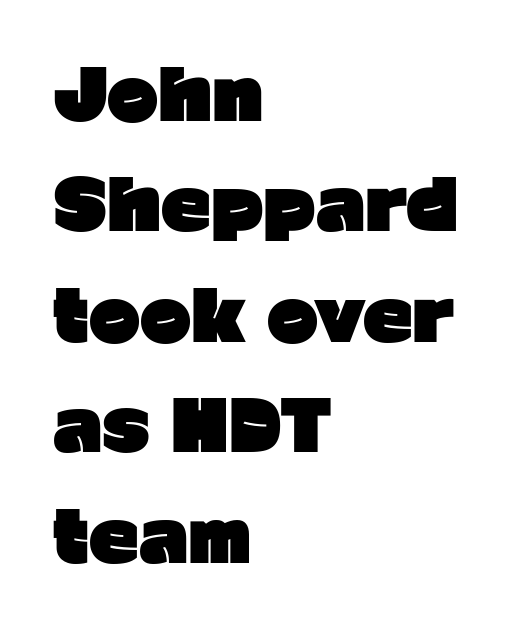
Do the characters align in a grid? No, the font is proportional. The type family on display is of the sans-serif kind. Each row of text sits above clean, open space. In terms of leading, this rendering sits right in the middle. When letters stand straight like this, we call the style roman or upright.
